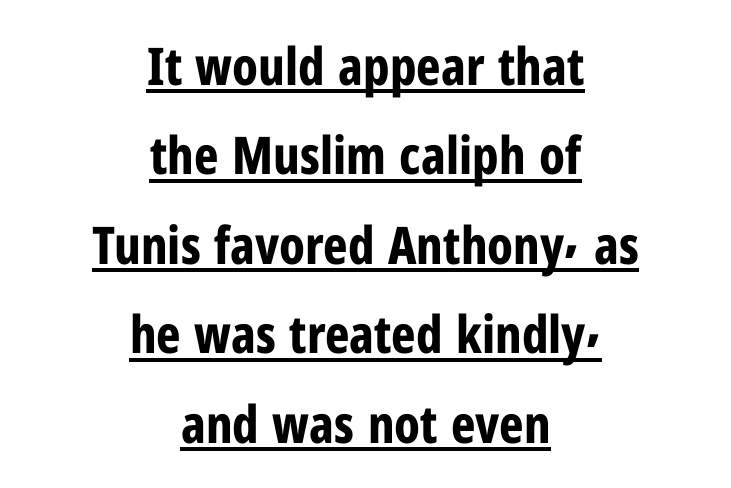
Students, note that the glyphs here touch the page at normal intervals. As a designer I'd log this as weight 700, bold. Observe the absence of serifs on each vertical stroke in this sample. Character widths vary here, with narrow letters taking less room than wide ones. The sample's only ornament is a line tracing under the words.
